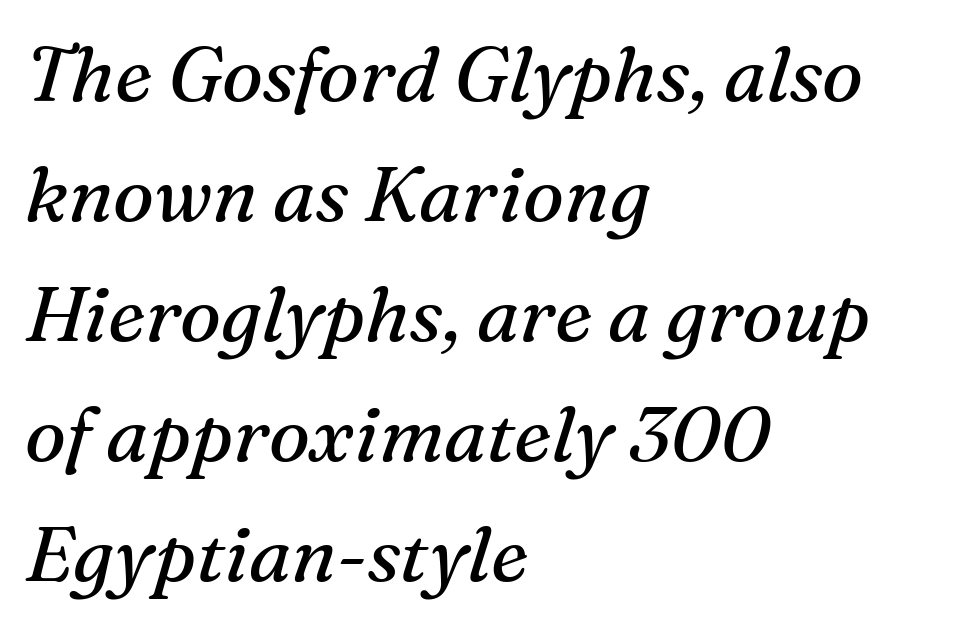
Q: Is the text bold? A: No.
Q: Is the text italic (slanted)? A: Yes, it leans right by about 16 degrees.
Q: Is the typeface a serif or a sans-serif typeface? A: Serif.
Q: Is the text underlined? A: No.
Q: How is the paragraph aligned? A: Left-aligned.
Q: Is the spacing between letters normal or unusually wide? A: Normal.
Q: Is the spacing between lines tight, normal or loose? A: Normal.
Q: Width (condensed, normal, or wide)? A: Normal.
Q: Stroke contrast? A: Medium.
Q: x-height? A: Medium.
Q: Monospaced? A: No.
